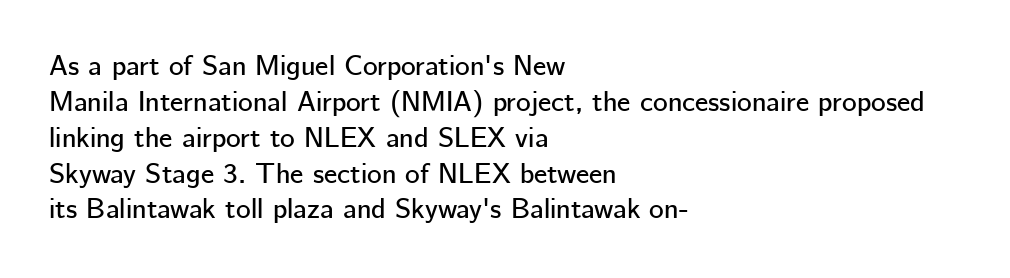
{"serif": "no", "italic": "no", "width": "normal", "stroke_contrast": "low", "x_height": "medium", "monospaced": "no", "underline": "no", "align": "left", "line_spacing": "normal", "line_spacing_ratio": 1.28, "letter_spacing": "normal", "letter_spacing_em": 0.0, "glyph_px": 28}
